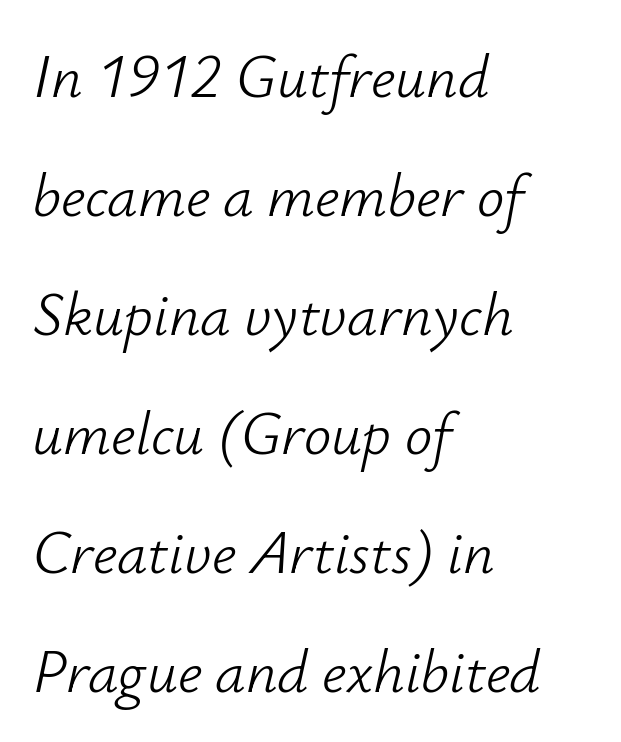
The image shows 61 px light type, italic (leaning right); set left-aligned, loose line spacing (1.95x), normal letter spacing, not underlined; low stroke contrast and a small x-height.
